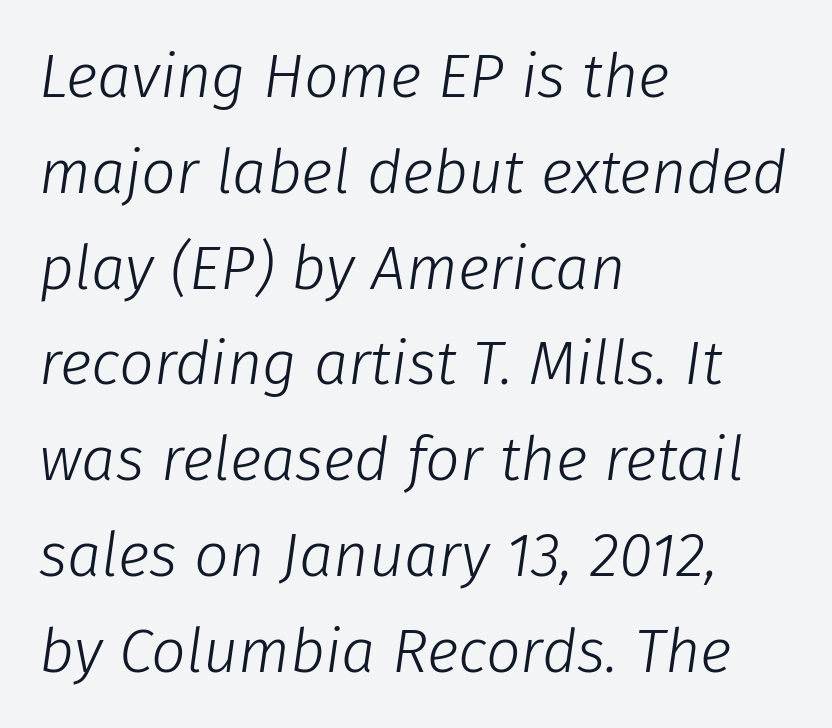
Vertical spacing — default. Is this a fixed-width face? No — the glyphs have proportional, varying widths. Heaviness? Minimal to ordinary, like unemphasized prose. Tall strokes in this sample are angled rather than plumb.
